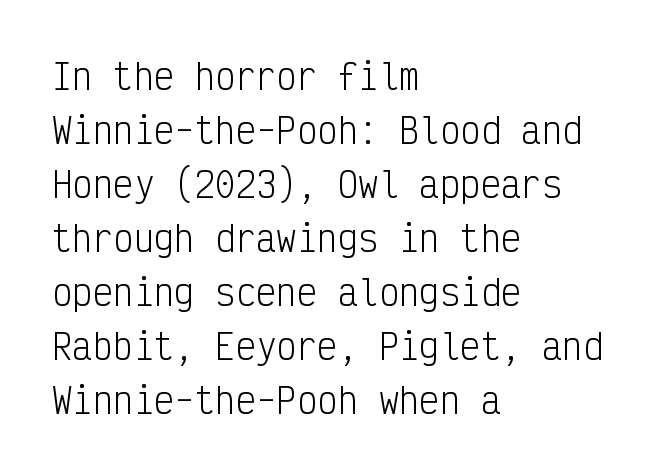
Q: Is the text bold? A: No.
Q: Is the text italic (slanted)? A: No, it is upright.
Q: Is the typeface a serif or a sans-serif typeface? A: Sans-serif.
Q: Is the text underlined? A: No.
Q: How is the paragraph aligned? A: Left-aligned.
Q: Is the spacing between letters normal or unusually wide? A: Normal.
Q: Is the spacing between lines tight, normal or loose? A: Normal.
Q: Width (condensed, normal, or wide)? A: Condensed.
Q: Stroke contrast? A: Low.
Q: x-height? A: Medium.
Q: Monospaced? A: Yes.
